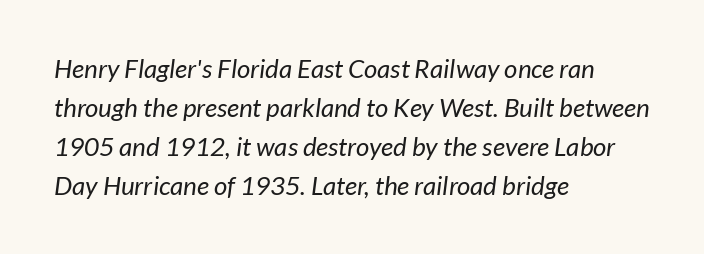
The image shows 26 px text type; set left-aligned, normal line spacing (1.5x), normal letter spacing, not underlined.
